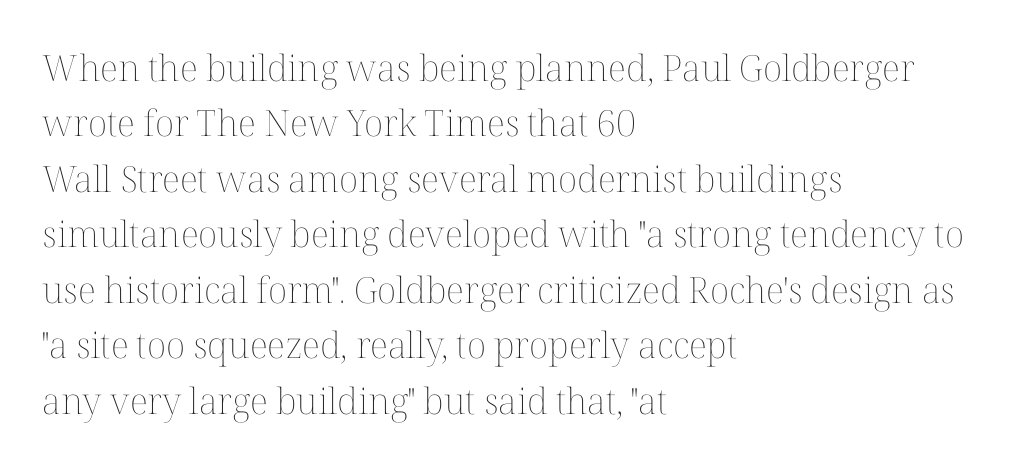
The image shows 36 px thin type, upright; set left-aligned, normal line spacing (1.54x), normal letter spacing, not underlined; medium stroke contrast and a medium x-height.
